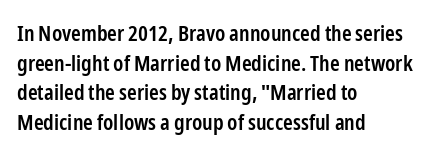
No word sits above an underline. Look at the stroke-to-counter ratio: somewhat heavy, a semibold. When letters stand straight like this, we call the style roman or upright. Observe the ordinary spacing: letters are neighbours, not strangers. The space between consecutive lines is moderate.
